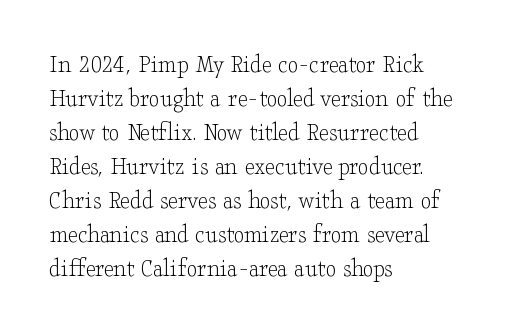
Vertically, the passage feels balanced, rows spaced as you'd expect. The strip under each line holds only bare page. Weight: in the light-to-regular range. Glyph-to-glyph distance matches everyday printed text.
